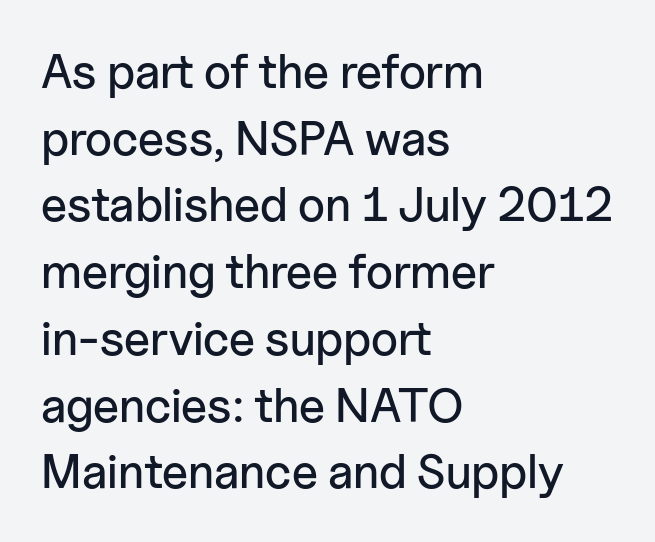
Q: Is the text italic (slanted)? A: No, it is upright.
Q: Is the typeface a serif or a sans-serif typeface? A: Sans-serif.
Q: Is the text underlined? A: No.
Q: How is the paragraph aligned? A: Left-aligned.
Q: Is the spacing between letters normal or unusually wide? A: Normal.
Q: Is the spacing between lines tight, normal or loose? A: Normal.
Q: Width (condensed, normal, or wide)? A: Normal.
Q: Stroke contrast? A: Low.
Q: x-height? A: Medium.
Q: Monospaced? A: No.
